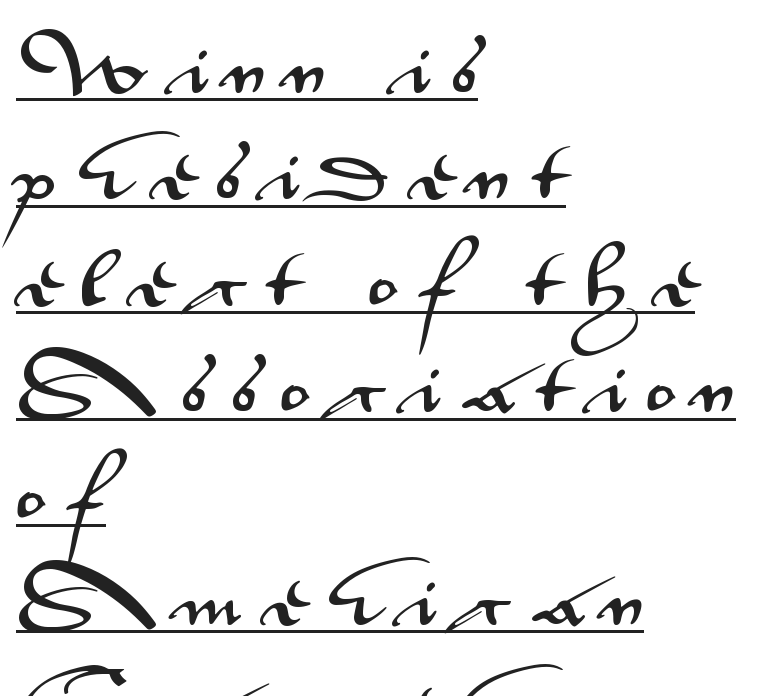
Interline gaps are of average width in this sample. Compared with a centered layout, this one pins lines to the left instead. Observe the absence of serifs on each vertical stroke in this sample. Substantial extra tracking has been applied to these lines.
